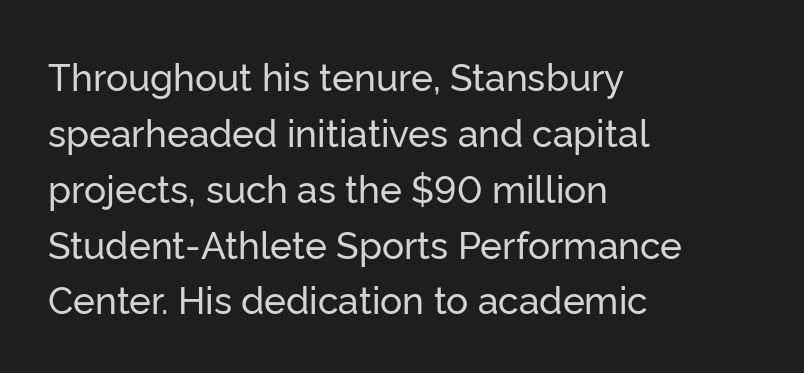
The image shows 37 px sans-serif type, upright; set left-aligned, normal line spacing (1.51x), normal letter spacing, not underlined; low stroke contrast and a medium x-height.
